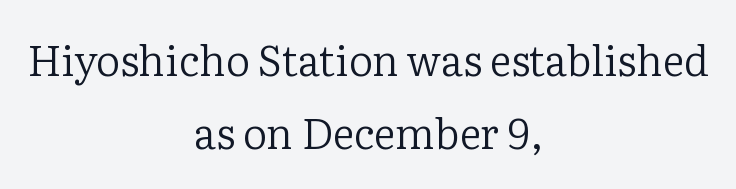
The image shows 42 px regular-weight serif type, upright; set centered, line spacing 1.74x, normal letter spacing, not underlined; low stroke contrast and a medium x-height.
